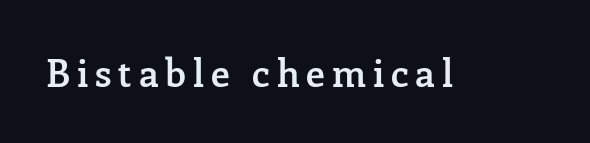
This is the in-between weight designers call semibold or demi. Character widths vary here, with narrow letters taking less room than wide ones. You can tell from the footed stems that serif type was used. Rendered with straight, roman letterforms. The glyphs are unaccompanied by any horizontal stroke below them.
